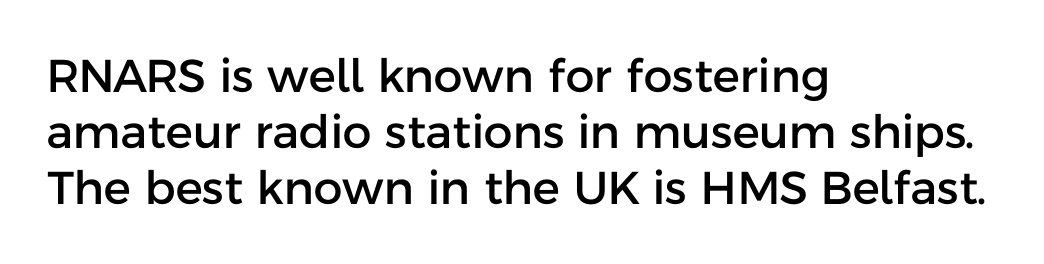
The image shows 46 px sans-serif type, upright; set left-aligned, line spacing 1.22x, normal letter spacing, not underlined; low stroke contrast and a medium x-height.
